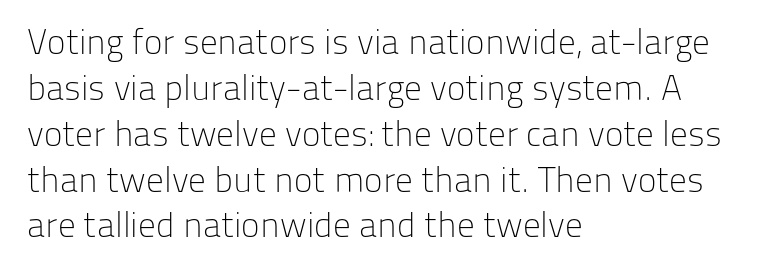
Q: Is the text bold? A: No.
Q: Is the text italic (slanted)? A: No, it is upright.
Q: Is the typeface a serif or a sans-serif typeface? A: Sans-serif.
Q: Is the text underlined? A: No.
Q: How is the paragraph aligned? A: Left-aligned.
Q: Is the spacing between letters normal or unusually wide? A: Normal.
Q: Is the spacing between lines tight, normal or loose? A: Normal.
Q: Width (condensed, normal, or wide)? A: Normal.
Q: Stroke contrast? A: Low.
Q: x-height? A: Medium.
Q: Monospaced? A: No.
